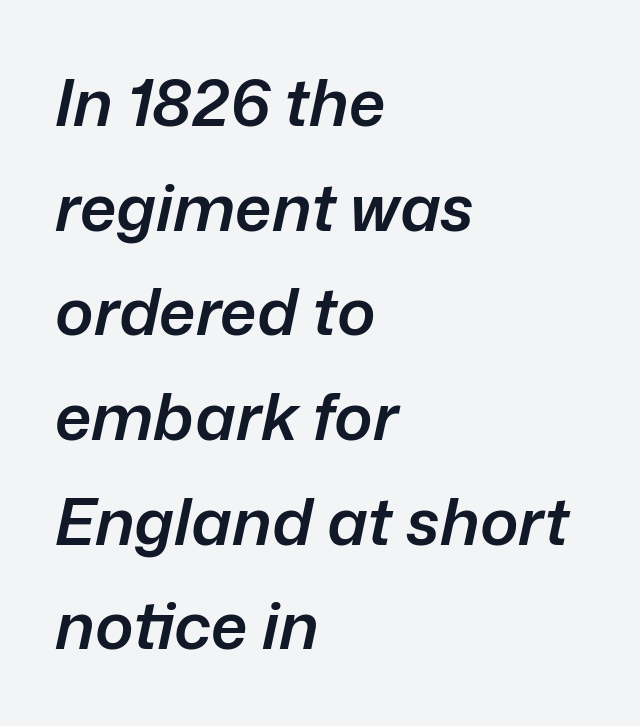
Q: Is the text bold? A: Semi-bold.
Q: Is the text italic (slanted)? A: Yes, it leans right by about 12 degrees.
Q: Is the text underlined? A: No.
Q: How is the paragraph aligned? A: Left-aligned.
Q: Is the spacing between letters normal or unusually wide? A: Normal.
Q: Is the spacing between lines tight, normal or loose? A: Normal.
Q: Width (condensed, normal, or wide)? A: Normal.
Q: Stroke contrast? A: Low.
Q: x-height? A: Medium.
Q: Monospaced? A: No.
